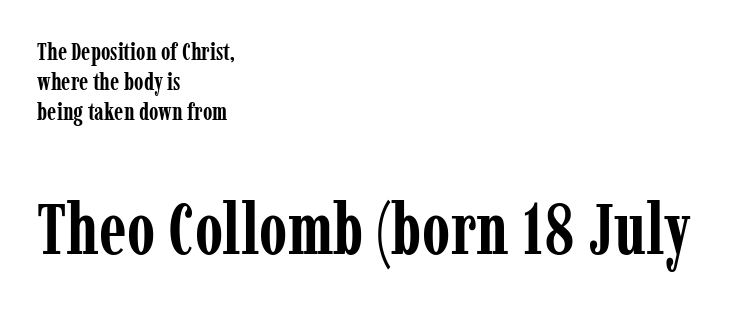
The axis of the letterforms is exactly vertical. You could not count columns in this text — the font is proportionally spaced. Students, note that the glyphs here touch the page at normal intervals. Set as a true bold cut, around the 700 mark. Short and long lines alike share a common starting point at left.
